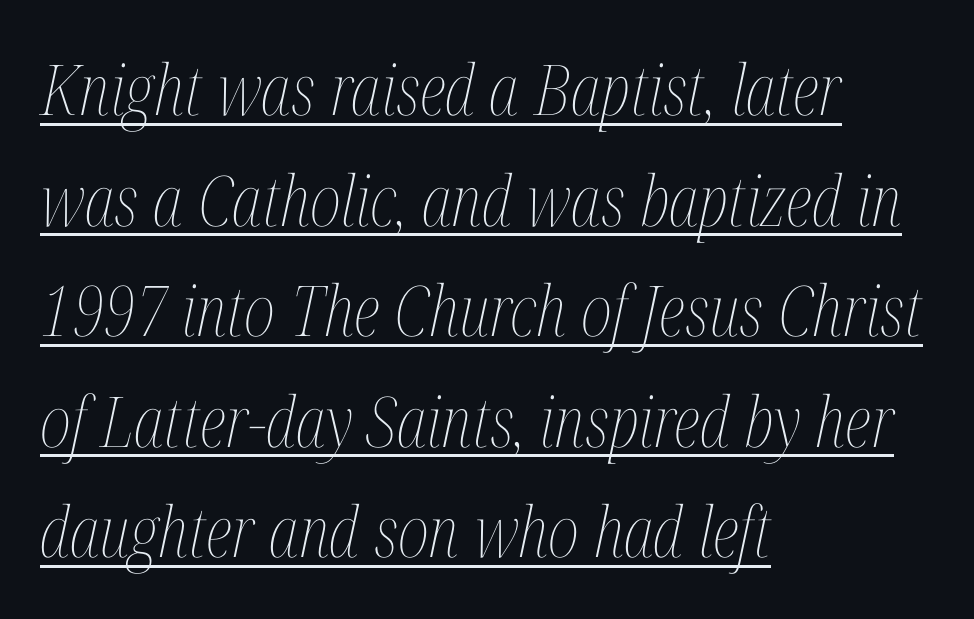
Q: Is the text bold? A: No.
Q: Is the text italic (slanted)? A: Yes, it leans right by about 12 degrees.
Q: Is the text underlined? A: Yes.
Q: How is the paragraph aligned? A: Left-aligned.
Q: Is the spacing between letters normal or unusually wide? A: Normal.
Q: Is the spacing between lines tight, normal or loose? A: Normal.
Q: Width (condensed, normal, or wide)? A: Condensed.
Q: Stroke contrast? A: Medium.
Q: x-height? A: Medium.
Q: Monospaced? A: No.
